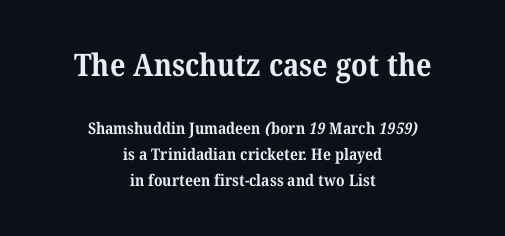
The image shows 31 px bold serif type; set centered, normal line spacing (1.6x), normal letter spacing, not underlined; the first (top) block is 1.94x larger; medium stroke contrast and a medium x-height.
